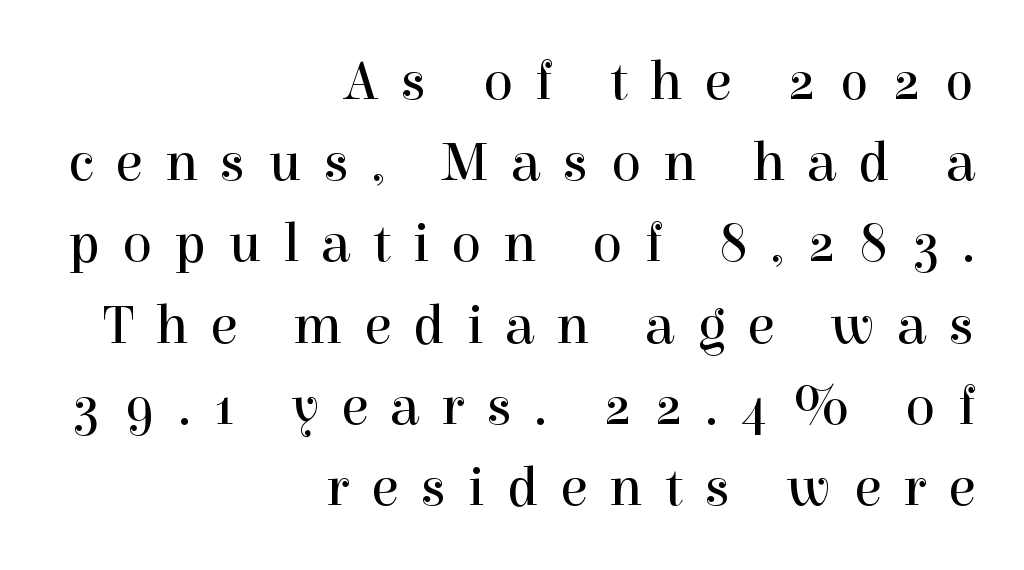
The image shows 56 px regular-weight serif type, upright; set right-aligned, normal line spacing (1.45x), unusually wide letter spacing (+0.39 em), not underlined; a medium x-height.
